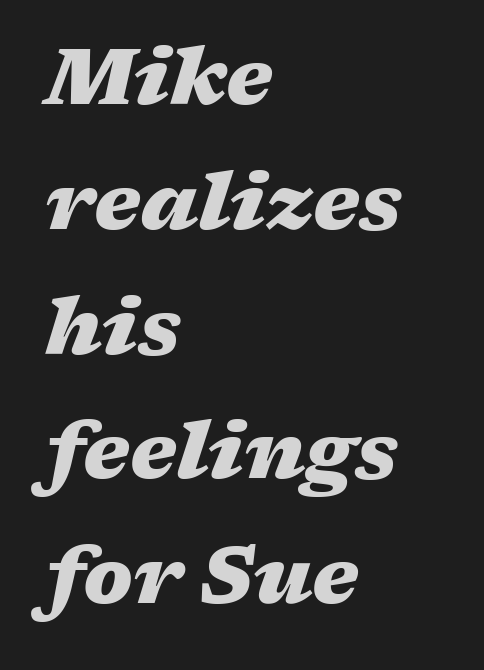
The image shows 79 px heavy, wide type, italic (leaning right); set left-aligned, normal line spacing (1.58x), normal letter spacing, not underlined; medium stroke contrast and a medium x-height.
